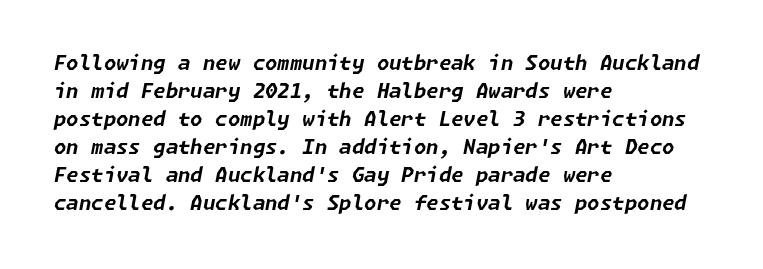
The image shows 20 px bold type, italic (leaning right); set left-aligned, normal line spacing (1.4x), normal letter spacing, not underlined.
